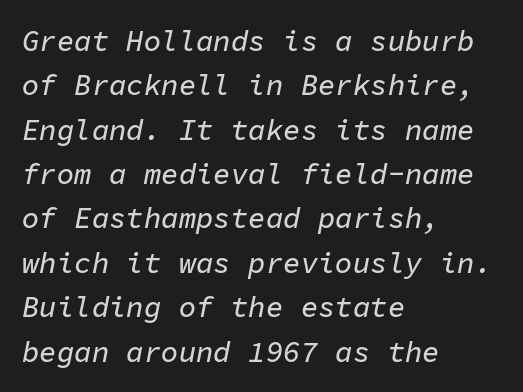
The axis of the letterforms is tilted away from vertical. In terms of leading, this rendering sits right in the middle. The foot of each line stays bare and open. Fixed-width glyphs throughout — classic coding-font behaviour. Teacher's note: observe the even left margin — that is flush-left alignment. This sample uses plain, unmodified letter spacing.
